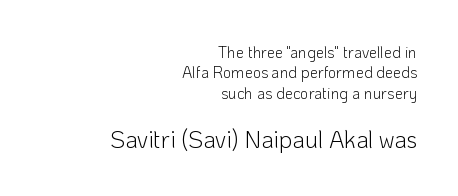
{"italic": "no", "bold": "no", "underline": "no", "align": "right", "line_spacing": "normal", "line_spacing_ratio": 1.28, "letter_spacing": "normal", "letter_spacing_em": 0.0, "larger_block": "second", "size_ratio": 1.5, "glyph_px": 24}
